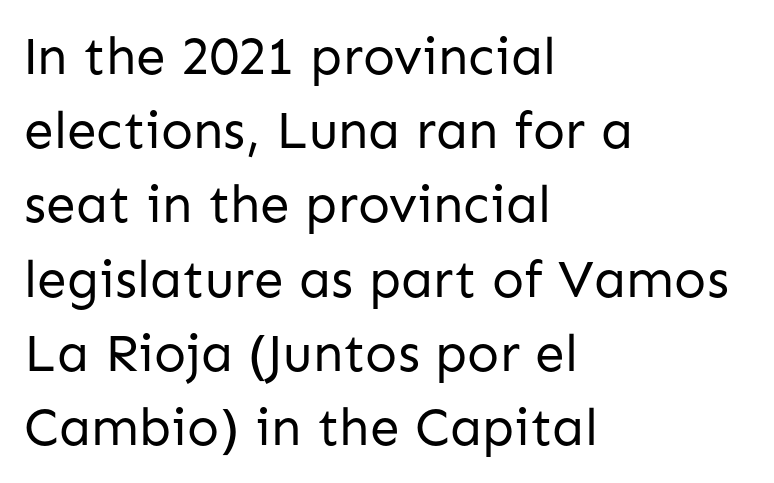
Is there any slant? The stems are plumb. Do the characters align in a grid? No, the font is proportional. Words appear dense and cohesive because spacing is normal. This rendering features lettering with no underline.
